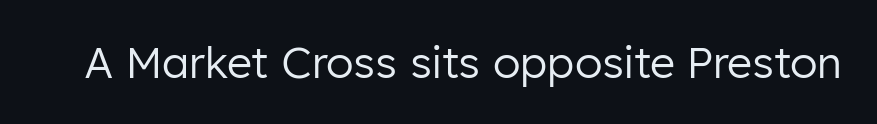
The glyphs in this specimen are sans serif. This is roman type, the default non-slanted kind. Stems and bowls with no extra thickness — not bold. Honestly, the letter spacing is just normal — you wouldn't notice it. The face used here is proportionally spaced, like ordinary book or web type.
